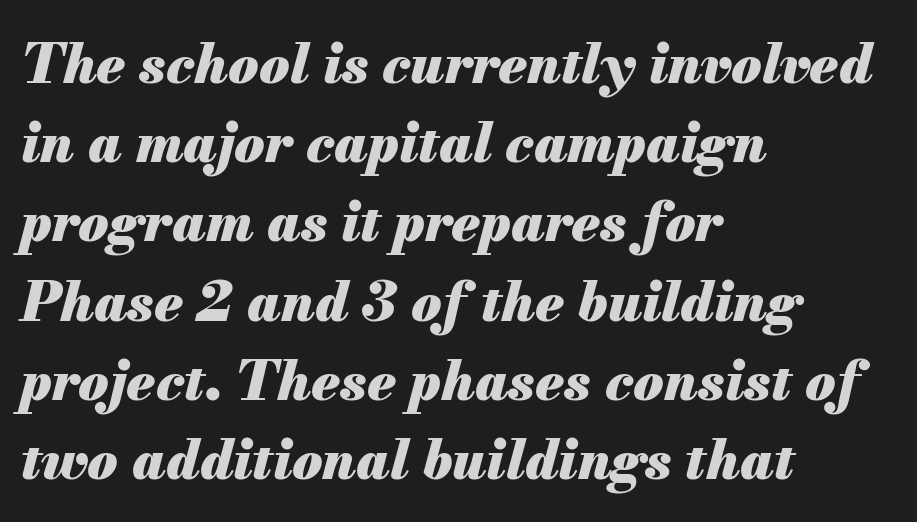
The image shows 55 px heavy type, italic (leaning right); set left-aligned, normal line spacing (1.44x), normal letter spacing, not underlined; medium stroke contrast and a small x-height.
